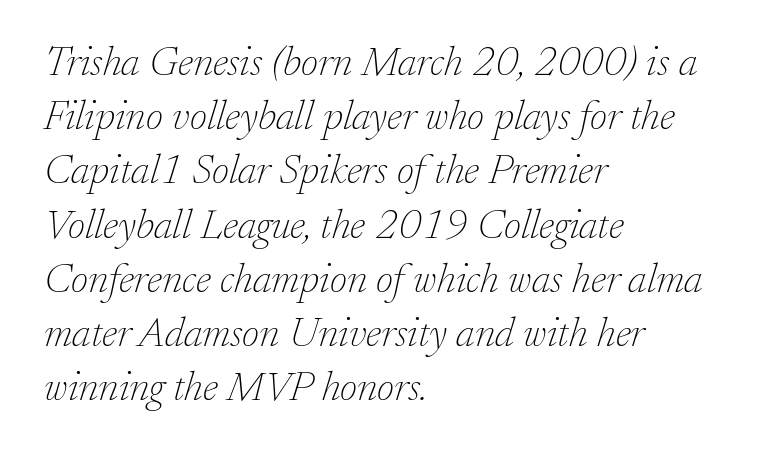
Italic: yes, the glyphs are oblique. Vertically, the passage feels balanced, rows spaced as you'd expect. Between one letter and the next there's only the usual sliver of space. Weight class: somewhere from thin through regular.
